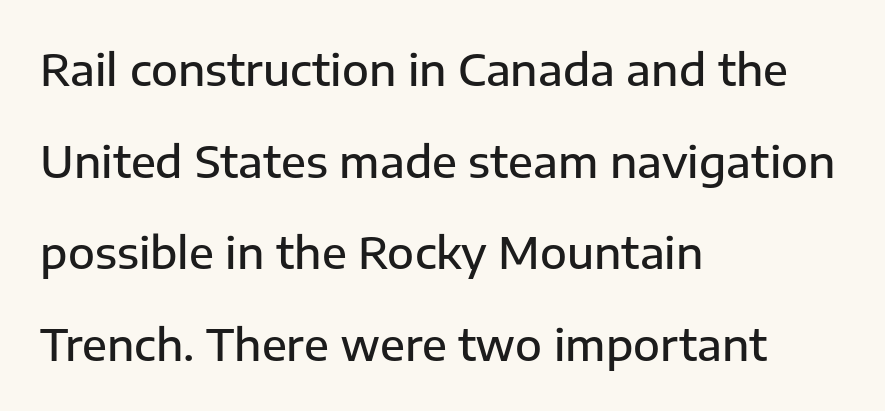
{"serif": "no", "italic": "no", "bold": "semi", "weight": "semibold", "width": "normal", "stroke_contrast": "low", "x_height": "medium", "monospaced": "no", "underline": "no", "align": "left", "line_spacing": "loose", "line_spacing_ratio": 2.08, "letter_spacing": "normal", "letter_spacing_em": 0.0, "glyph_px": 44}
